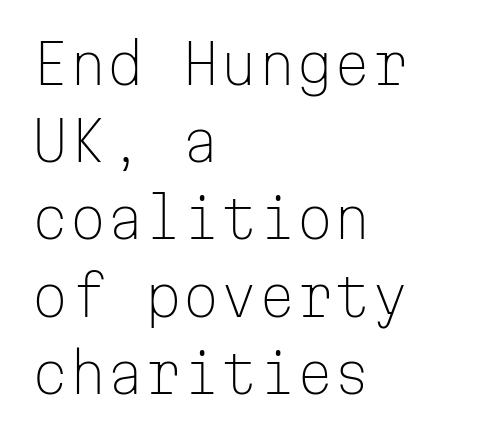
The image shows 54 px light sans-serif type, upright, monospaced; set left-aligned, normal line spacing (1.43x), normal letter spacing, not underlined; low stroke contrast and a medium x-height.
